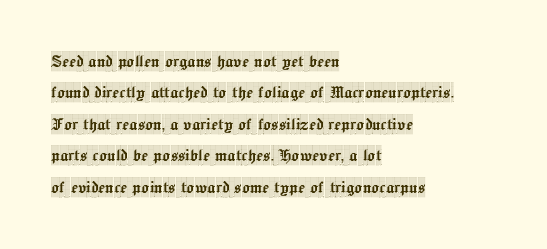
Q: Is the text italic (slanted)? A: No, it is upright.
Q: Is the text underlined? A: No.
Q: How is the paragraph aligned? A: Left-aligned.
Q: Is the spacing between letters normal or unusually wide? A: Normal.
Q: Is the spacing between lines tight, normal or loose? A: Normal.
